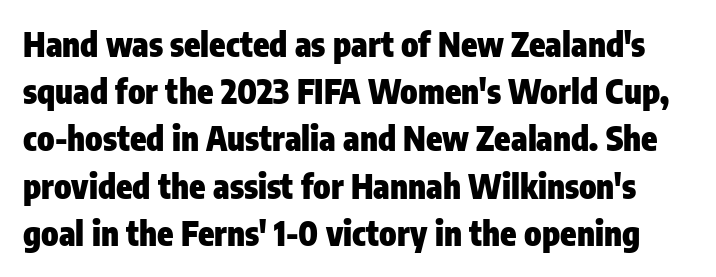
The gap between lines stays unmarked. Rendered with straight, roman letterforms. Horizontal bands of white between lines are of average thickness. Heft: maximum for text — a bold.
